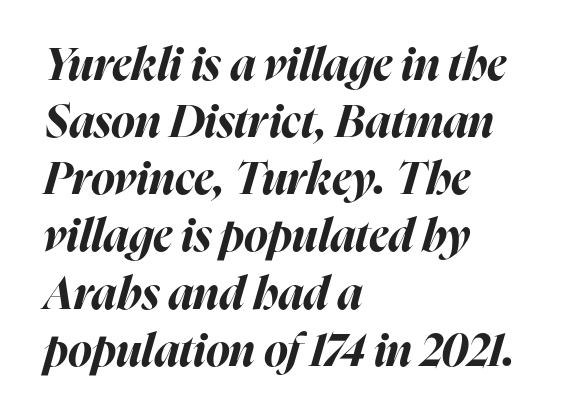
The image shows 45 px bold type, italic (leaning right); set left-aligned, normal line spacing (1.27x), normal letter spacing, not underlined; high stroke contrast and a medium x-height.
